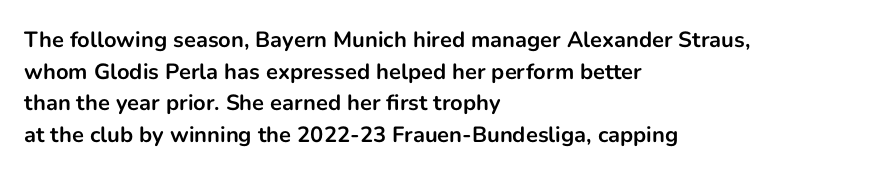
The image shows 22 px bold type, upright; set left-aligned, normal line spacing (1.44x), normal letter spacing, not underlined.
